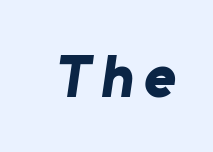
The image shows 61 px bold sans-serif type; set not underlined; low stroke contrast and a medium x-height.
